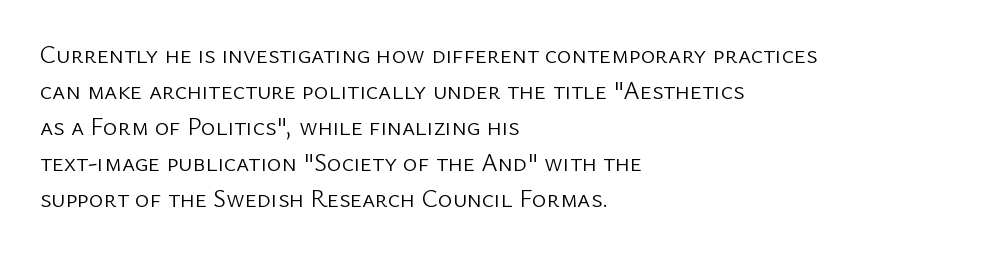
The rendering anchors every line to the left-hand side. Words appear dense and cohesive because spacing is normal. Does the leading feel generous? No, just average. A quiet, ordinary-to-light weight characterises the typeface.
